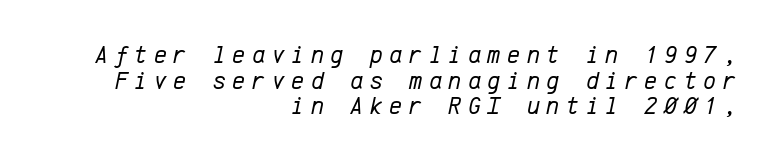
The image shows 25 px text type, italic (leaning right); set right-aligned, tight line spacing (1.03x), unusually wide letter spacing (+0.26 em), not underlined.
